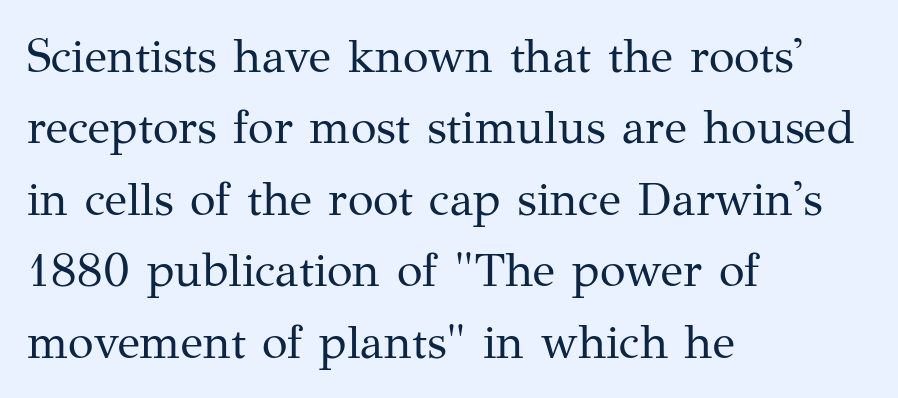
The image shows 47 px regular-weight serif type, upright; set left-aligned, normal line spacing (1.52x), normal letter spacing, not underlined; medium stroke contrast and a medium x-height.
